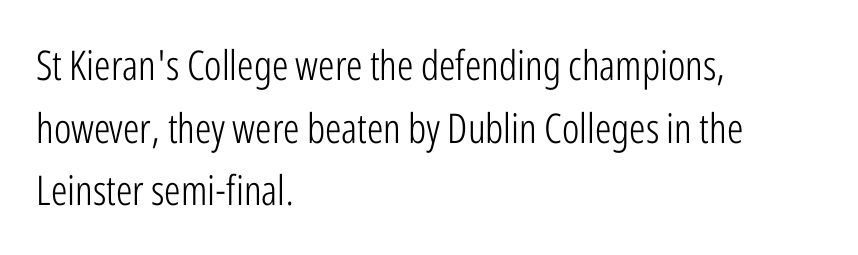
Q: Is the text bold? A: No.
Q: Is the text italic (slanted)? A: No, it is upright.
Q: Is the typeface a serif or a sans-serif typeface? A: Sans-serif.
Q: Is the text underlined? A: No.
Q: How is the paragraph aligned? A: Left-aligned.
Q: Is the spacing between letters normal or unusually wide? A: Normal.
Q: Is the spacing between lines tight, normal or loose? A: Normal.
Q: Width (condensed, normal, or wide)? A: Condensed.
Q: Stroke contrast? A: Low.
Q: x-height? A: Medium.
Q: Monospaced? A: No.
